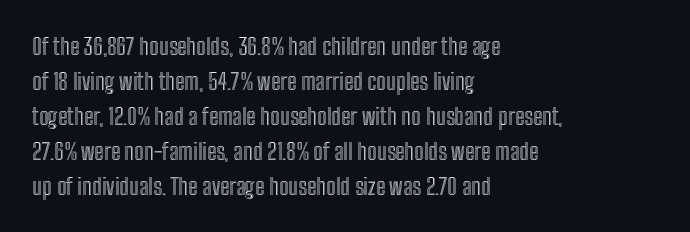
The image shows 23 px text type, upright; set left-aligned, normal line spacing (1.52x), normal letter spacing, not underlined.
